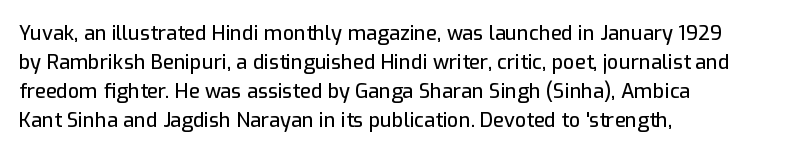
The image shows 20 px text type, upright; set left-aligned, normal line spacing (1.45x), normal letter spacing, not underlined.
